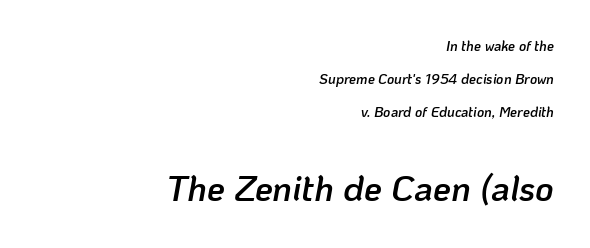
Descenders are the only things crossing below the line. The lines in this sample share a right terminus and differ only in where they begin. You can tell it's italic because the verticals aren't actually vertical. Strokes here are thickened, but only to semibold level.
